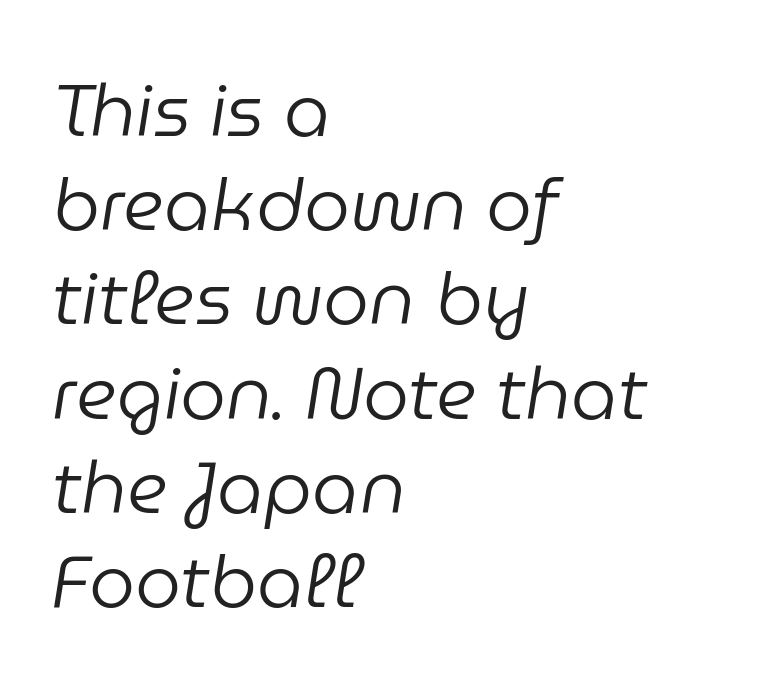
{"italic": "yes", "lean": "right", "slant_degrees": 9, "bold": "no", "weight": "regular", "width": "normal", "stroke_contrast": "low", "x_height": "medium", "monospaced": "no", "underline": "no", "align": "left", "line_spacing": "normal", "line_spacing_ratio": 1.29, "letter_spacing": "normal", "letter_spacing_em": 0.0, "glyph_px": 73}
